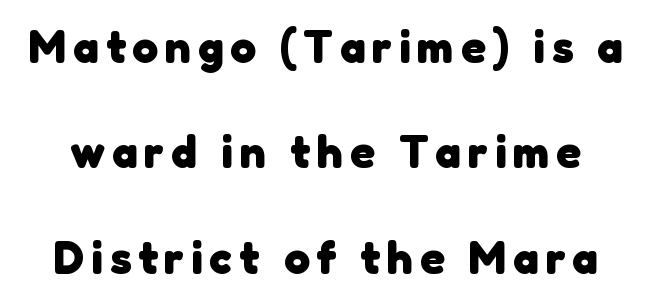
The space beneath each line is pristine and unruled. Typographic density is high because the face is bold. Nope, no serifs anywhere on these letters. Is this a fixed-width face? No — the glyphs have proportional, varying widths. The lines are spread far apart with generous leading.
